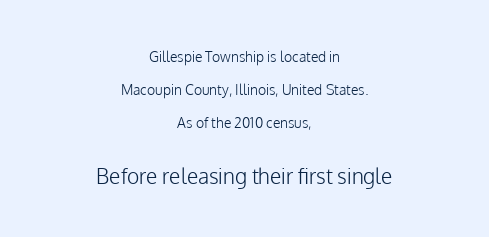
The image shows 21 px text type, upright; set centered, loose line spacing (2.34x), normal letter spacing, not underlined; the second (bottom) block is 1.5x larger.
